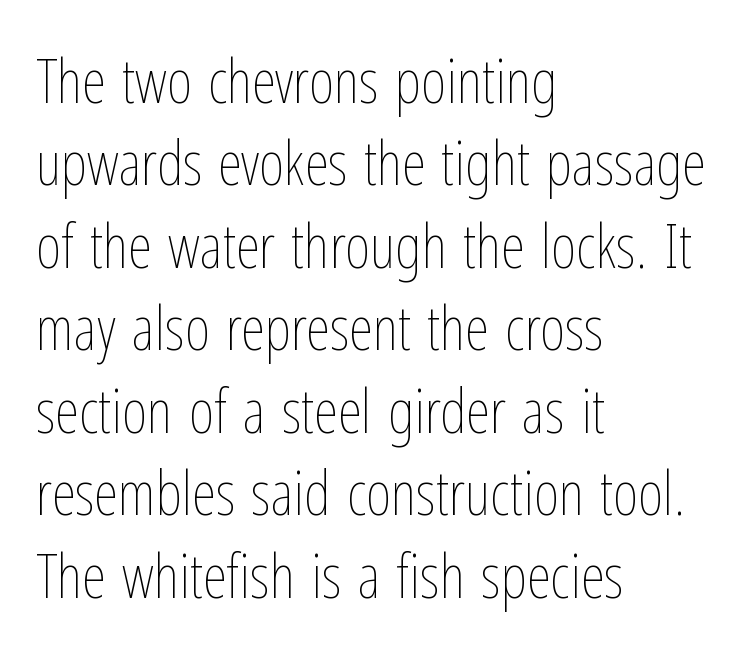
{"italic": "no", "bold": "no", "weight": "thin", "width": "condensed", "stroke_contrast": "low", "x_height": "medium", "monospaced": "no", "underline": "no", "align": "left", "line_spacing": "normal", "line_spacing_ratio": 1.33, "letter_spacing": "normal", "letter_spacing_em": 0.0, "glyph_px": 62}
